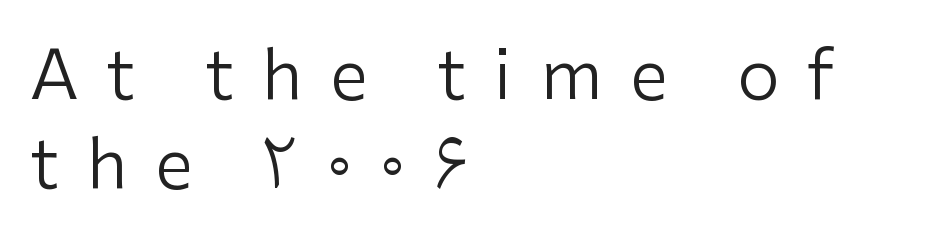
Summary of vertical rhythm: regular, with standard interline spacing. The strokes carry an ordinary text weight at most. No word sits above an underline. Typeset ragged right — the left edge is the straight one. You could only call the tracking loose — the letters float apart.
